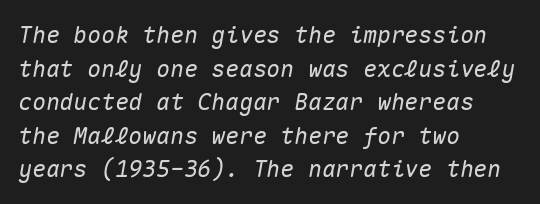
Q: Is the text italic (slanted)? A: Yes, it leans right by about 10 degrees.
Q: Is the text underlined? A: No.
Q: How is the paragraph aligned? A: Left-aligned.
Q: Is the spacing between letters normal or unusually wide? A: Normal.
Q: Is the spacing between lines tight, normal or loose? A: Normal.
